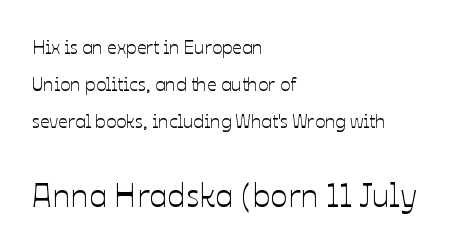
Q: Is the text italic (slanted)? A: No, it is upright.
Q: Is the text underlined? A: No.
Q: How is the paragraph aligned? A: Left-aligned.
Q: Is the spacing between letters normal or unusually wide? A: Normal.
Q: Is the spacing between lines tight, normal or loose? A: Loose.
Q: Which block of text is set in a larger size, the first (top) or the second (bottom)? A: The second (bottom) one.
Q: Width (condensed, normal, or wide)? A: Normal.
Q: Stroke contrast? A: Low.
Q: x-height? A: Medium.
Q: Monospaced? A: No.
